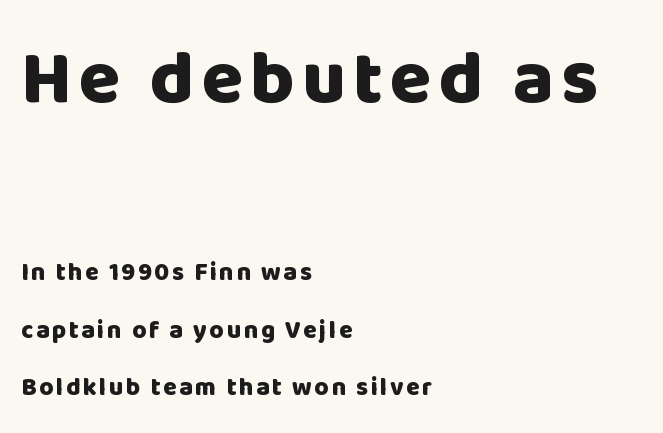
{"serif": "no", "italic": "no", "bold": "yes", "weight": "heavy", "width": "normal", "stroke_contrast": "low", "x_height": "large", "monospaced": "no", "underline": "no", "align": "left", "line_spacing": "loose", "line_spacing_ratio": 2.3, "larger_block": "first", "size_ratio": 3.0, "glyph_px": 75}
